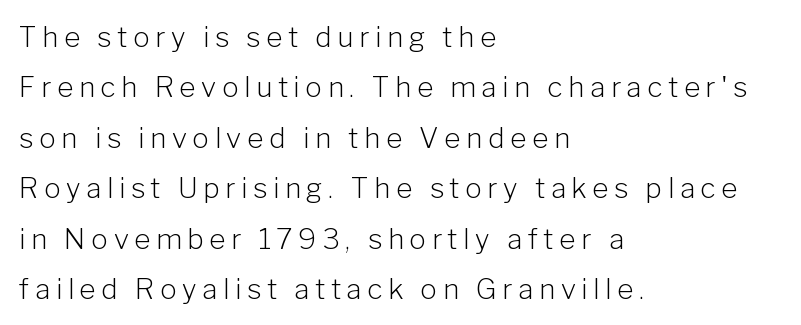
Unlike a traditional serif, this face leaves its strokes unadorned. Do the characters align in a grid? No, the font is proportional. A quiet, ordinary-to-light weight characterises the typeface. Caption: multi-line text, flush left, ragged right. Rendered with straight, roman letterforms.
